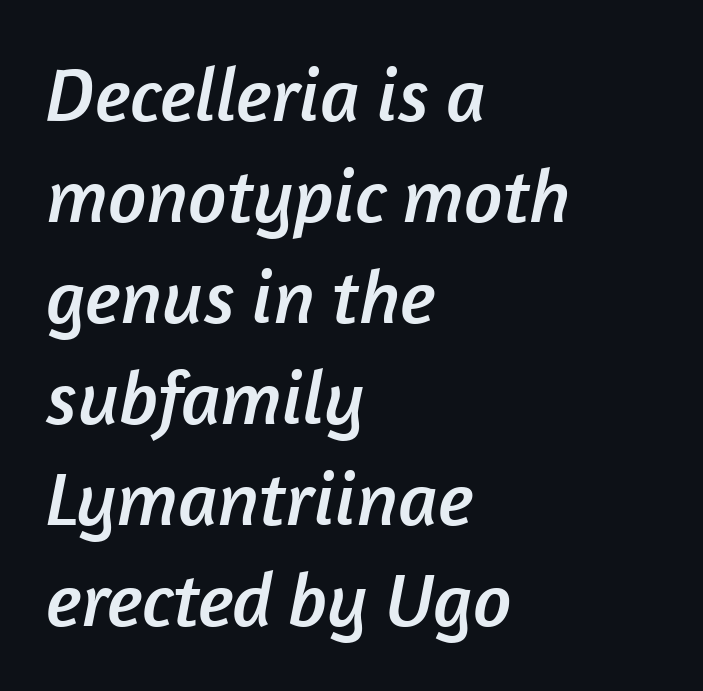
Default kerning and tracking; the words read as compact shapes. This block has exactly the height ordinary leading produces. Do the characters align in a grid? No, the font is proportional. Line beginnings align vertically; line endings do not. Bare-footed words on every line.
